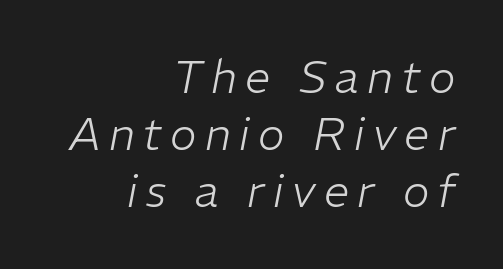
Q: Is the text bold? A: No.
Q: Is the text italic (slanted)? A: Yes, it leans right by about 11 degrees.
Q: Is the text underlined? A: No.
Q: How is the paragraph aligned? A: Right-aligned.
Q: Is the spacing between lines tight, normal or loose? A: Normal.
Q: Width (condensed, normal, or wide)? A: Normal.
Q: Stroke contrast? A: Low.
Q: x-height? A: Medium.
Q: Monospaced? A: No.
